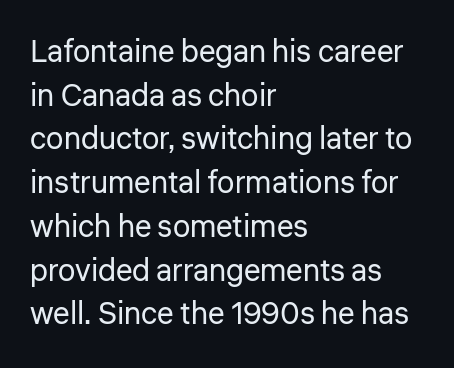
You can tell from the bare stems that sans-serif type was used. Think standard paragraph weight, or any step lighter than that. Spacing between characters is what you'd get straight out of the box. Check the space under the baseline: it is left empty.
